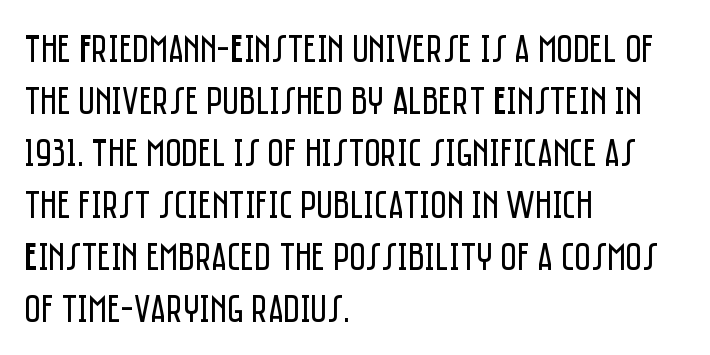
{"serif": "no", "italic": "no", "bold": "no", "weight": "regular", "width": "condensed", "stroke_contrast": "low", "x_height": "large", "monospaced": "no", "underline": "no", "align": "left", "line_spacing": "normal", "line_spacing_ratio": 1.3, "letter_spacing": "normal", "letter_spacing_em": 0.0, "glyph_px": 40}
